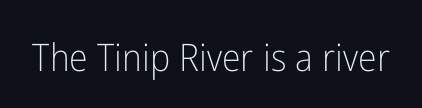
The image shows 38 px light, condensed sans-serif type, upright; set normal letter spacing, not underlined; low stroke contrast and a medium x-height.
